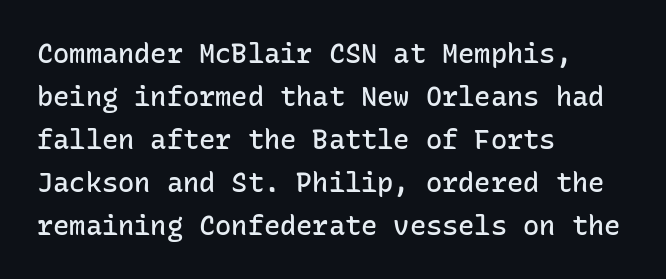
Q: Is the text bold? A: Semi-bold.
Q: Is the text italic (slanted)? A: No, it is upright.
Q: Is the text underlined? A: No.
Q: How is the paragraph aligned? A: Left-aligned.
Q: Is the spacing between letters normal or unusually wide? A: Normal.
Q: Is the spacing between lines tight, normal or loose? A: Normal.
